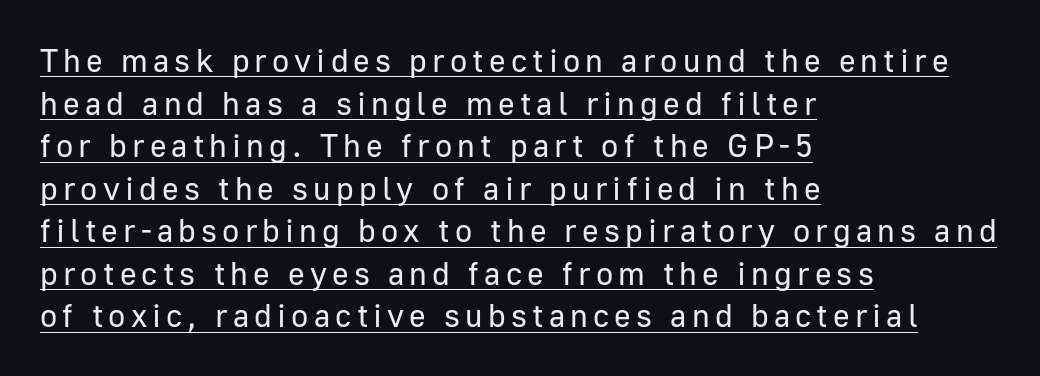
Q: Is the text bold? A: No.
Q: Is the text italic (slanted)? A: No, it is upright.
Q: Is the typeface a serif or a sans-serif typeface? A: Sans-serif.
Q: Is the text underlined? A: Yes.
Q: How is the paragraph aligned? A: Left-aligned.
Q: Is the spacing between lines tight, normal or loose? A: Normal.
Q: Width (condensed, normal, or wide)? A: Normal.
Q: Stroke contrast? A: Low.
Q: x-height? A: Medium.
Q: Monospaced? A: No.
